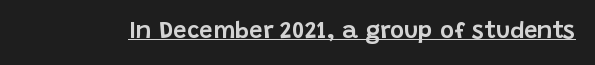
Default kerning and tracking; the words read as compact shapes. Notice how the stems are strictly vertical — no italics here. The glyphs are accompanied by a horizontal stroke just below them.
